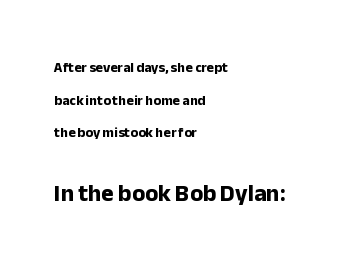
Underlining? Definitely not there. Quick note: not italic, upright. The passage shown is emphatically bold. Short and long lines alike share a common starting point at left. The letters in the lower block stand taller than those in the block above.
